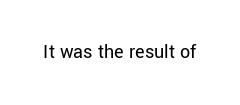
Q: Is the text bold? A: No.
Q: Is the text italic (slanted)? A: No, it is upright.
Q: Is the text underlined? A: No.
Q: Is the spacing between letters normal or unusually wide? A: Normal.
